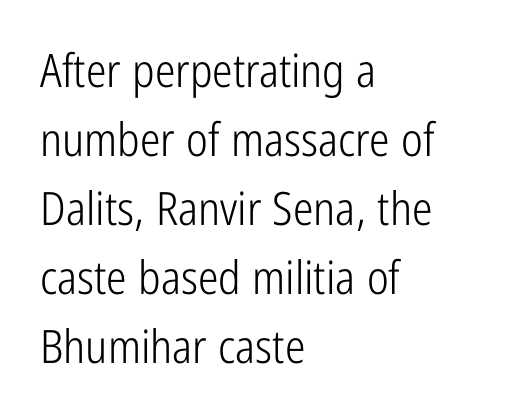
Compared with typical body copy, the letter spacing here is the same. It's the straight-up-and-down kind of type. How would I describe the line gaps? Plain and ordinary. Serif or sans? Sans — the stroke terminals are bare. Line starts are locked; line ends wander. The rendering uses natural spacing where letterforms have individual widths.
